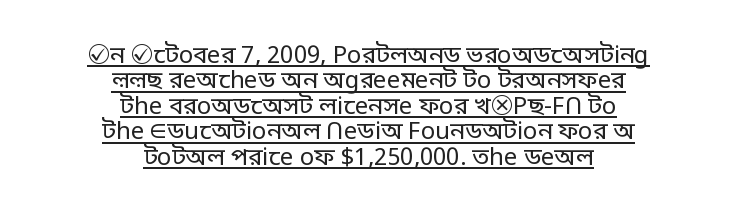
The image shows 24 px text type, upright; set centered, tight line spacing (1.06x), normal letter spacing, underlined.
